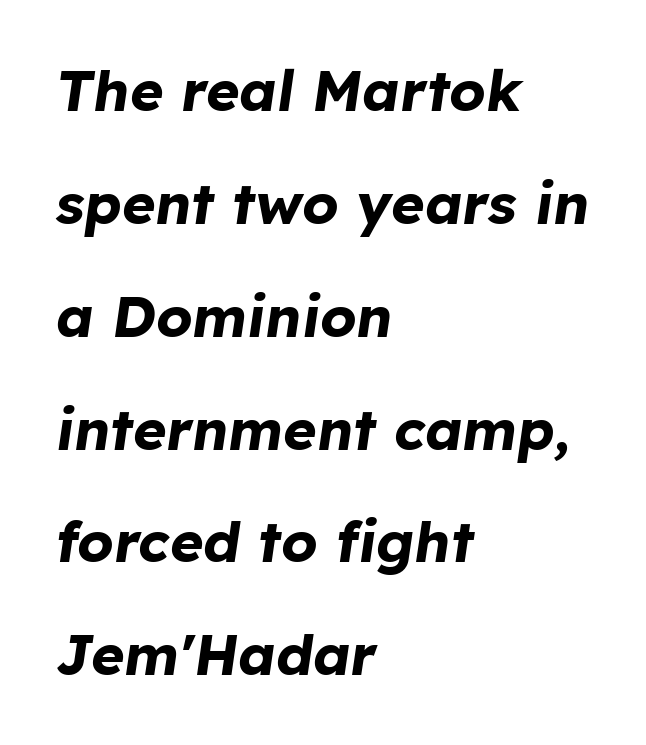
Q: Is the text bold? A: Yes.
Q: Is the text italic (slanted)? A: Yes, it leans right by about 8 degrees.
Q: Is the text underlined? A: No.
Q: How is the paragraph aligned? A: Left-aligned.
Q: Is the spacing between letters normal or unusually wide? A: Normal.
Q: Is the spacing between lines tight, normal or loose? A: Loose.
Q: Width (condensed, normal, or wide)? A: Normal.
Q: Stroke contrast? A: Low.
Q: x-height? A: Medium.
Q: Monospaced? A: No.
